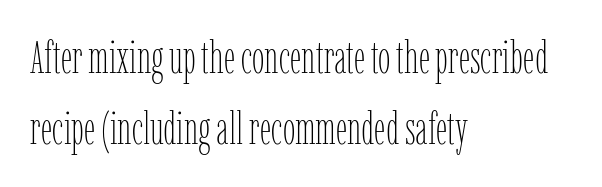
{"italic": "no", "bold": "no", "weight": "thin", "width": "condensed", "stroke_contrast": "low", "x_height": "medium", "monospaced": "no", "underline": "no", "align": "left", "line_spacing": "normal", "line_spacing_ratio": 1.58, "letter_spacing": "normal", "letter_spacing_em": 0.0, "glyph_px": 45}
